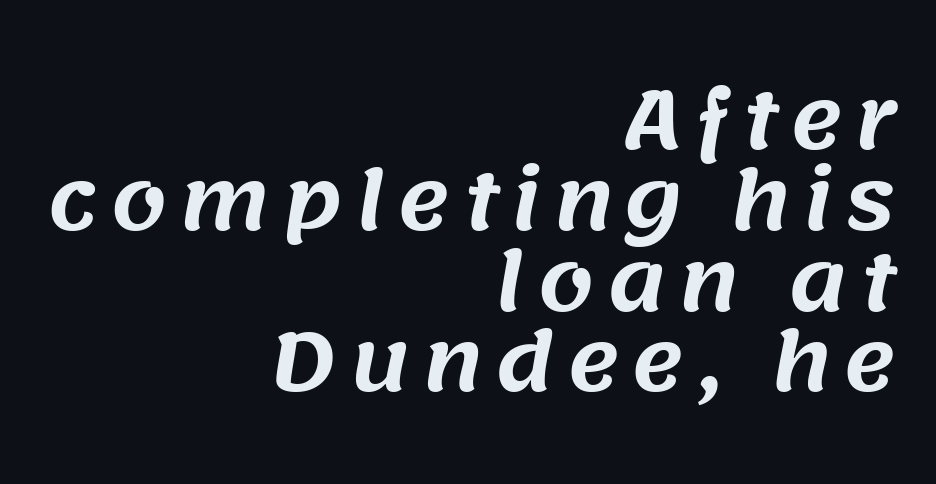
In CSS terms this would be text-align: right. Here the designer chose a conventional face with non-uniform glyph widths. Check under the words: just untouched page. This sample trades vertical openness for compactness between lines. Nope, no serifs anywhere on these letters.
